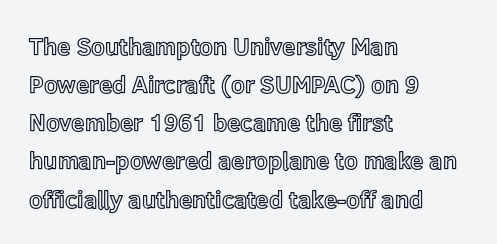
{"italic": "no", "underline": "no", "align": "left", "line_spacing": "normal", "line_spacing_ratio": 1.59, "letter_spacing": "normal", "letter_spacing_em": 0.0, "glyph_px": 24}
